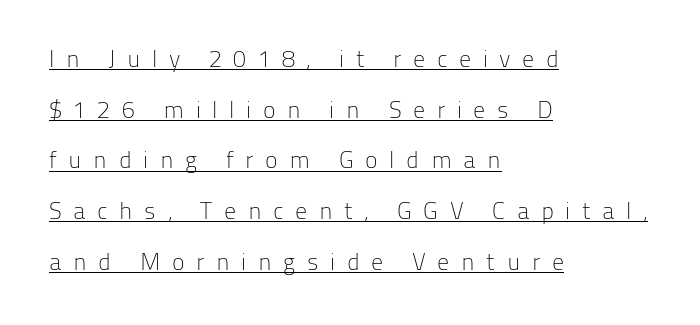
Q: Is the text bold? A: No.
Q: Is the text italic (slanted)? A: No, it is upright.
Q: Is the text underlined? A: Yes.
Q: How is the paragraph aligned? A: Left-aligned.
Q: Is the spacing between letters normal or unusually wide? A: Unusually wide.
Q: Is the spacing between lines tight, normal or loose? A: Loose.
